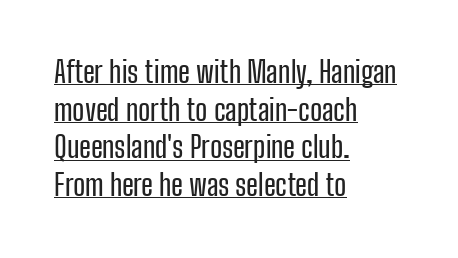
Q: Is the text italic (slanted)? A: No, it is upright.
Q: Is the typeface a serif or a sans-serif typeface? A: Sans-serif.
Q: Is the text underlined? A: Yes.
Q: How is the paragraph aligned? A: Left-aligned.
Q: Is the spacing between letters normal or unusually wide? A: Normal.
Q: Is the spacing between lines tight, normal or loose? A: Normal.
Q: Width (condensed, normal, or wide)? A: Condensed.
Q: Stroke contrast? A: Low.
Q: x-height? A: Medium.
Q: Monospaced? A: No.
